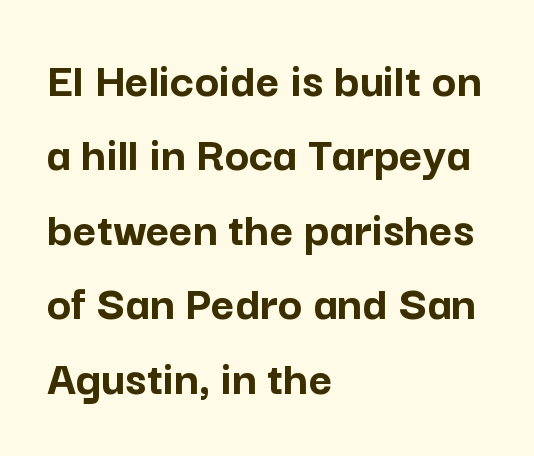
One-word summary of the alignment: left. You'd pick this weight for a headline — it's a proper bold. The designer left line spacing at the default. You could not count columns in this text — the font is proportionally spaced. Font category for this specimen: sans-serif. The space beneath each line is pristine and unruled.
